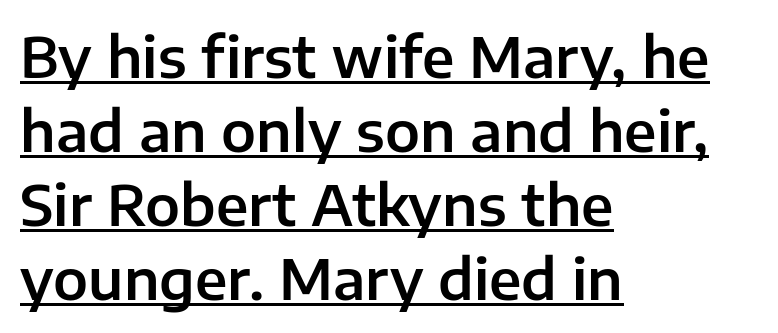
{"serif": "no", "italic": "no", "width": "normal", "stroke_contrast": "low", "x_height": "medium", "monospaced": "no", "underline": "yes", "align": "left", "line_spacing": "normal", "line_spacing_ratio": 1.32, "letter_spacing": "normal", "letter_spacing_em": 0.0, "glyph_px": 56}
